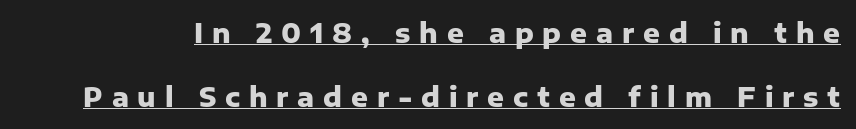
{"italic": "no", "bold": "yes", "underline": "yes", "line_spacing": "loose", "line_spacing_ratio": 2.46, "letter_spacing": "wide", "letter_spacing_em": 0.34, "glyph_px": 26}
